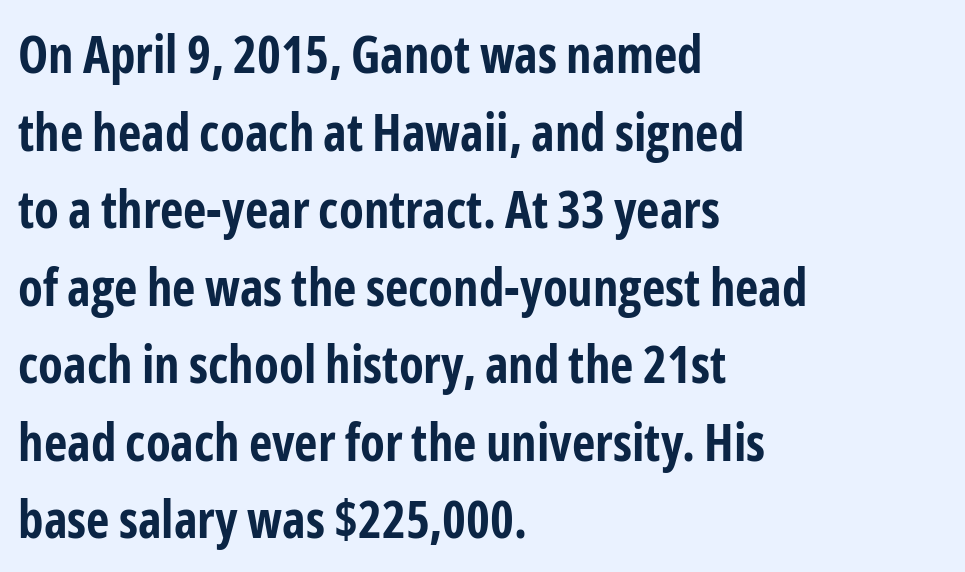
The image shows 51 px bold, condensed sans-serif type, upright; set left-aligned, normal line spacing (1.52x), normal letter spacing, not underlined; low stroke contrast and a medium x-height.
